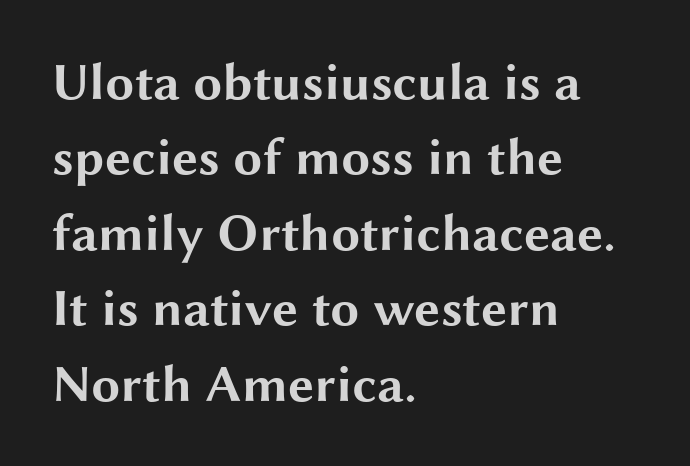
The image shows 52 px bold, wide sans-serif type, upright; set left-aligned, normal line spacing (1.45x), normal letter spacing, not underlined; medium stroke contrast and a medium x-height.
